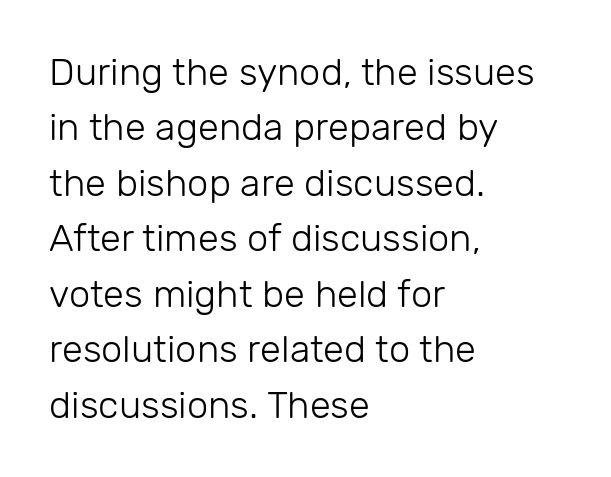
{"serif": "no", "italic": "no", "bold": "no", "weight": "light", "width": "normal", "stroke_contrast": "low", "x_height": "medium", "monospaced": "no", "underline": "no", "align": "left", "line_spacing": "normal", "line_spacing_ratio": 1.46, "letter_spacing": "normal", "letter_spacing_em": 0.0, "glyph_px": 38}
